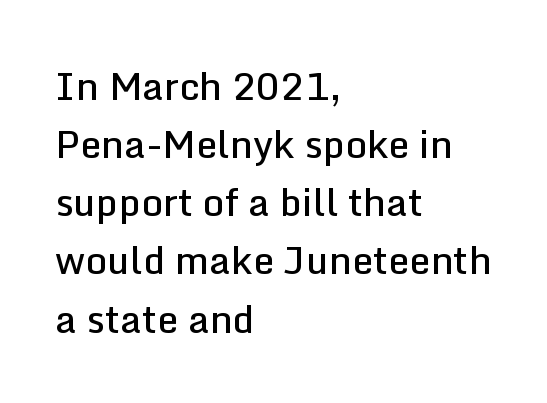
The image shows 38 px semibold sans-serif type, upright; set left-aligned, normal line spacing (1.53x), normal letter spacing, not underlined; low stroke contrast and a medium x-height.
